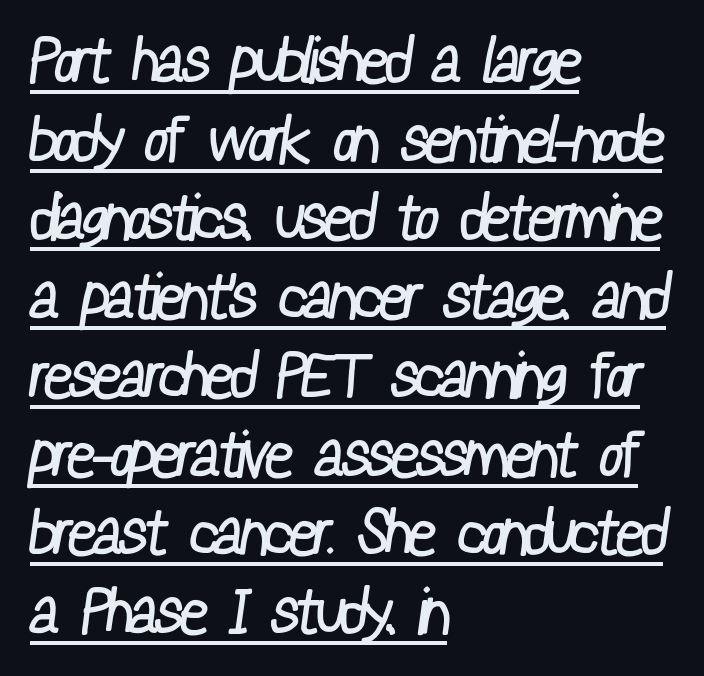
The letters advance in unequal steps, a hallmark of proportional type. The strokes carry an ordinary text weight at most. The face used here is rendered with its standard letterfit. The designer left line spacing at the default.
